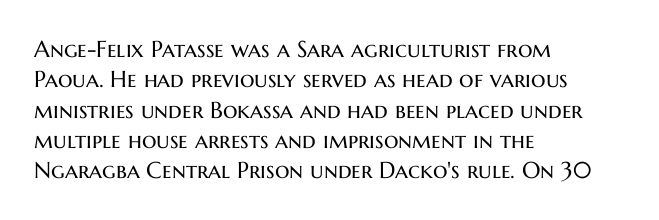
Q: Is the text bold? A: No.
Q: Is the text italic (slanted)? A: No, it is upright.
Q: Is the text underlined? A: No.
Q: How is the paragraph aligned? A: Left-aligned.
Q: Is the spacing between letters normal or unusually wide? A: Normal.
Q: Is the spacing between lines tight, normal or loose? A: Normal.
